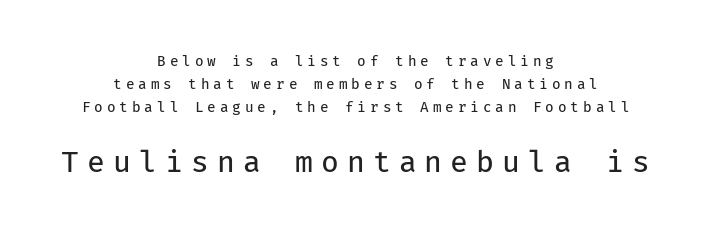
You could count columns in this text — the font is strictly monospaced. Note: smaller setting up top, larger setting below. Horizontal bands of white between lines are of average thickness. Notice how the stems are strictly vertical — no italics here. Beneath every word, the page is bare.
